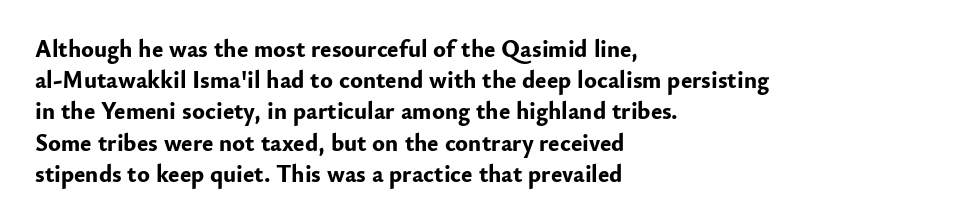
{"italic": "no", "bold": "yes", "underline": "no", "align": "left", "line_spacing": "normal", "line_spacing_ratio": 1.3, "letter_spacing": "normal", "letter_spacing_em": 0.0, "glyph_px": 24}
